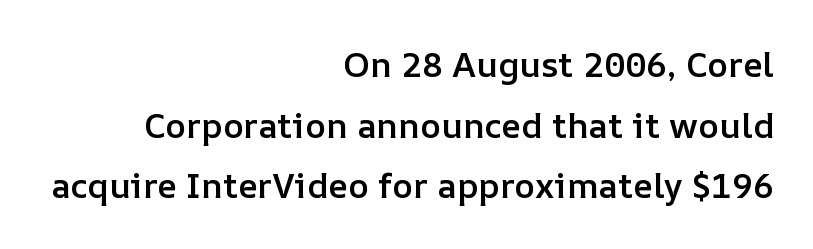
{"italic": "no", "bold": "semi", "weight": "semibold", "width": "normal", "stroke_contrast": "low", "x_height": "medium", "monospaced": "no", "underline": "no", "align": "right", "line_spacing_ratio": 1.73, "letter_spacing": "normal", "letter_spacing_em": 0.0, "glyph_px": 35}
